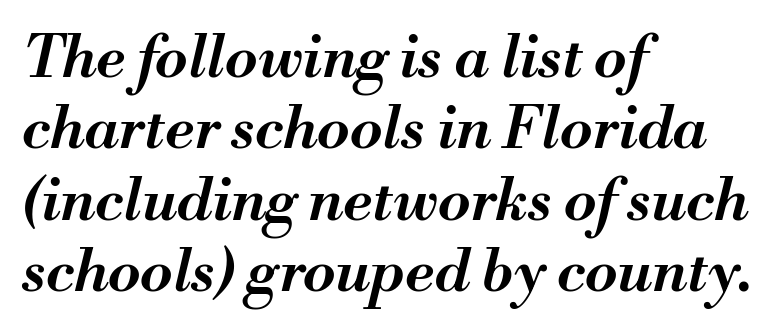
The image shows 59 px semibold type, italic (leaning right); set left-aligned, line spacing 1.21x, normal letter spacing, not underlined; medium stroke contrast and a small x-height.
